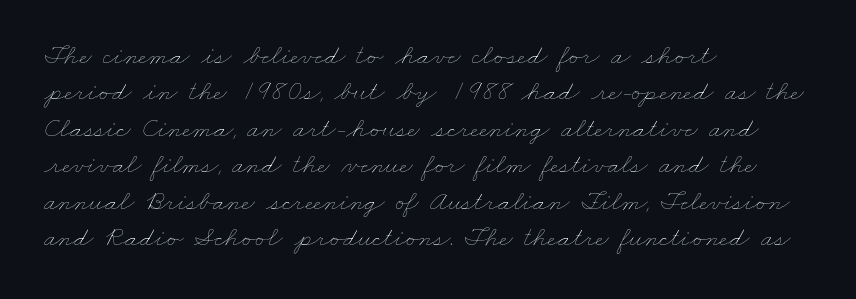
The leading is moderate, giving the passage an even texture. Does the copy run flush right? No — it runs flush left. The strokes are not fattened; the text isn't bold. Here the designer chose a conventional face with non-uniform glyph widths.
